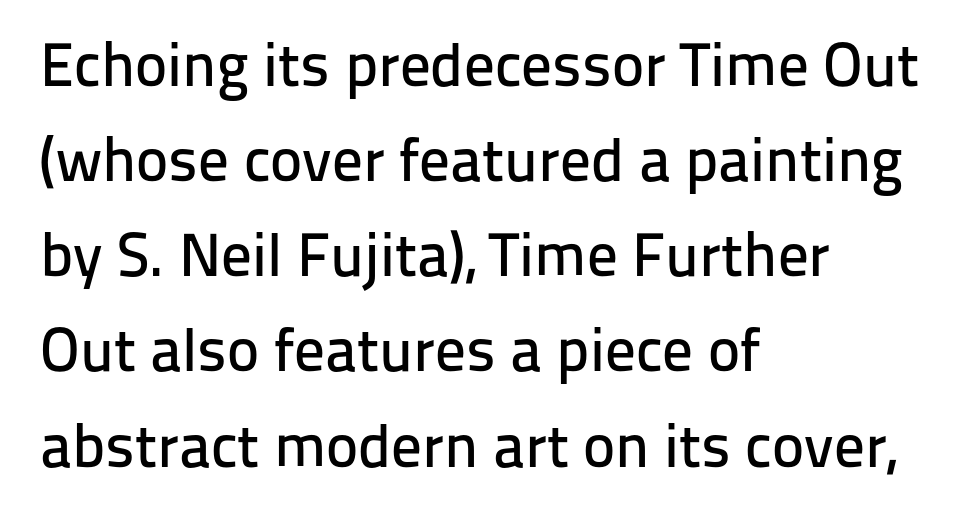
Q: Is the text italic (slanted)? A: No, it is upright.
Q: Is the typeface a serif or a sans-serif typeface? A: Sans-serif.
Q: Is the text underlined? A: No.
Q: How is the paragraph aligned? A: Left-aligned.
Q: Is the spacing between letters normal or unusually wide? A: Normal.
Q: Is the spacing between lines tight, normal or loose? A: Normal.
Q: Width (condensed, normal, or wide)? A: Normal.
Q: Stroke contrast? A: Low.
Q: x-height? A: Medium.
Q: Monospaced? A: No.
